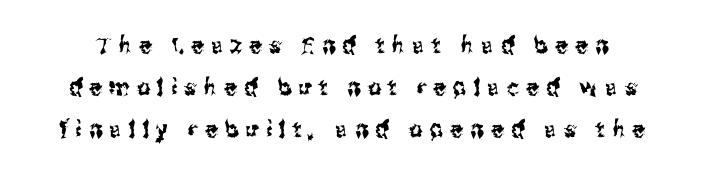
The type is letterspaced generously, with wide tracking. The lettering holds an erect, upright posture throughout. Lines of text with bare space underneath.
